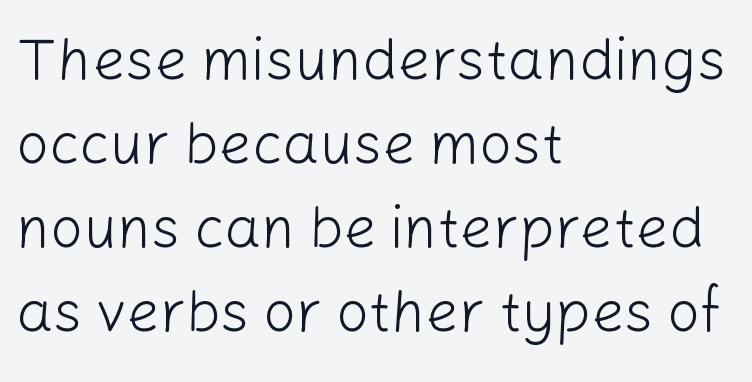
The lettering stays uniformly vertical, giving the passage a roman look. Tracking value appears to be zero — textbook default spacing. The font is comparable to plain body text, perhaps lighter. This sample has the flowing, uneven cadence of proportional lettering.
